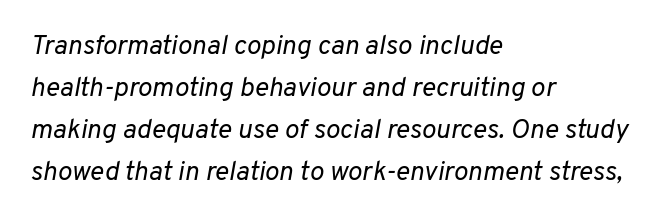
{"italic": "yes", "lean": "right", "slant_degrees": 10, "bold": "no", "underline": "no", "align": "left", "line_spacing": "normal", "line_spacing_ratio": 1.56, "letter_spacing": "normal", "letter_spacing_em": 0.0, "glyph_px": 27}
